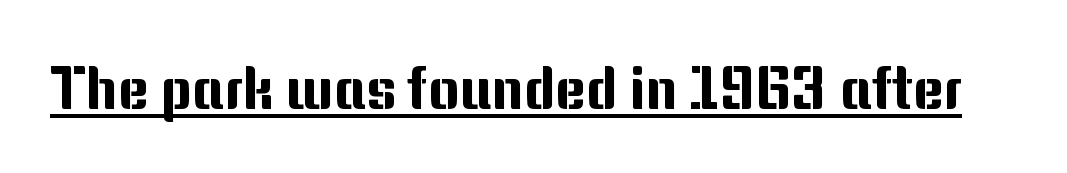
The image shows 59 px sans-serif type, upright; set normal letter spacing, underlined; medium stroke contrast and a medium x-height.
